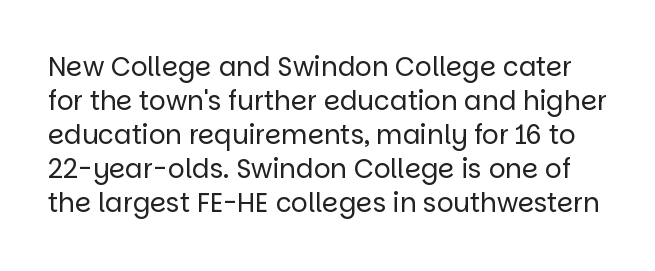
The image shows 26 px text type, upright; set normal line spacing (1.31x), normal letter spacing, not underlined.
